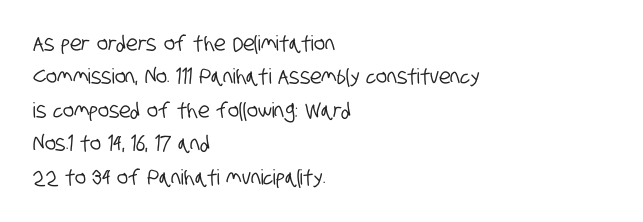
The image shows 21 px text type; set left-aligned, normal line spacing (1.59x), normal letter spacing, not underlined.
